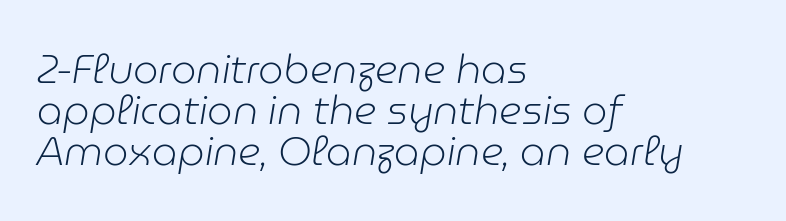
The image shows 40 px light type, italic (leaning right); set left-aligned, tight line spacing (1.03x), normal letter spacing, not underlined; low stroke contrast and a medium x-height.
